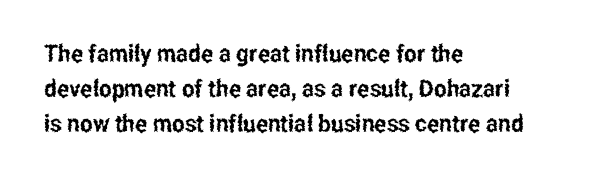
{"italic": "no", "underline": "no", "align": "left", "line_spacing": "normal", "line_spacing_ratio": 1.45, "letter_spacing": "normal", "letter_spacing_em": 0.0, "glyph_px": 24}
